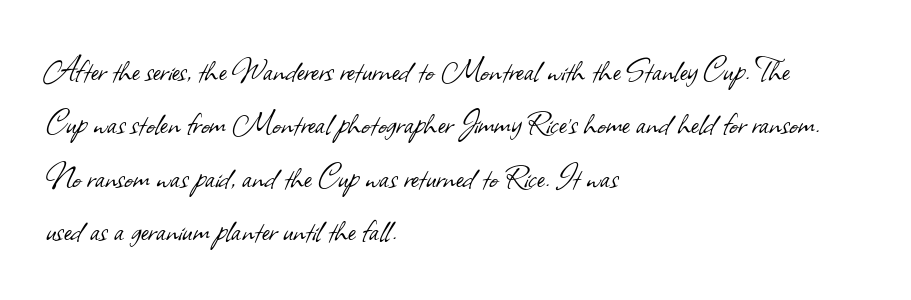
{"serif": "no", "bold": "no", "weight": "light", "width": "normal", "stroke_contrast": "low", "x_height": "small", "monospaced": "no", "underline": "no", "align": "left", "line_spacing": "normal", "line_spacing_ratio": 1.44, "letter_spacing": "normal", "letter_spacing_em": 0.0, "glyph_px": 37}
